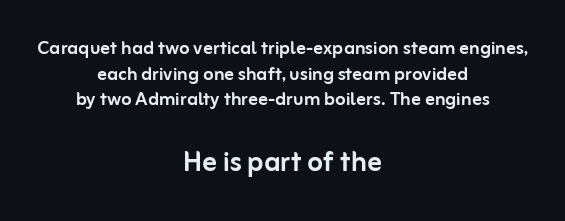
To sum up the face: it is a sans, with no serifs. The strip under each line holds only bare page. Note the varied advance widths — an 'i' is clearly narrower than an 'm'. Nope, not italic — everything's standing straight.
